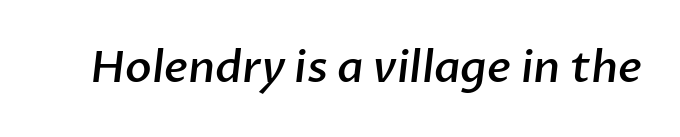
{"serif": "no", "bold": "semi", "weight": "semibold", "width": "normal", "stroke_contrast": "low", "x_height": "medium", "monospaced": "no", "underline": "no", "letter_spacing": "normal", "letter_spacing_em": 0.0, "glyph_px": 44}
